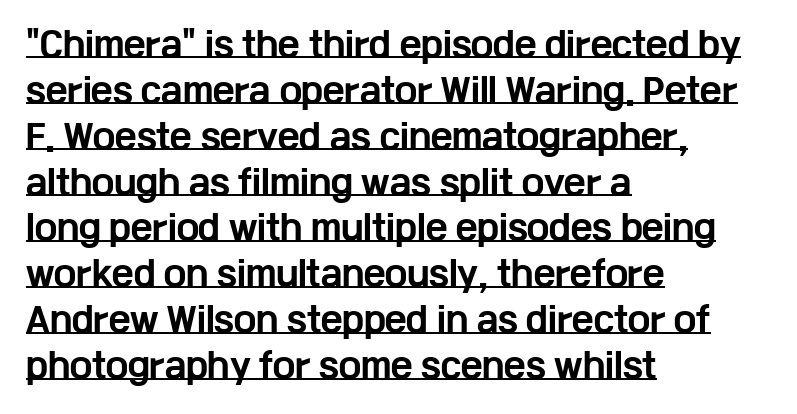
Q: Is the text bold? A: Yes.
Q: Is the text italic (slanted)? A: No, it is upright.
Q: Is the typeface a serif or a sans-serif typeface? A: Sans-serif.
Q: Is the text underlined? A: Yes.
Q: How is the paragraph aligned? A: Left-aligned.
Q: Is the spacing between letters normal or unusually wide? A: Normal.
Q: Is the spacing between lines tight, normal or loose? A: Normal.
Q: Width (condensed, normal, or wide)? A: Wide.
Q: Stroke contrast? A: Low.
Q: x-height? A: Medium.
Q: Monospaced? A: No.
